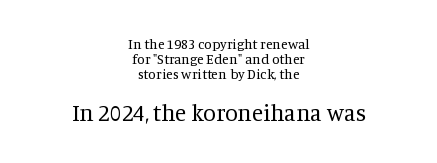
{"italic": "no", "bold": "no", "underline": "no", "align": "center", "line_spacing": "tight", "line_spacing_ratio": 1.07, "letter_spacing": "normal", "letter_spacing_em": 0.0, "larger_block": "second", "size_ratio": 1.64, "glyph_px": 23}
